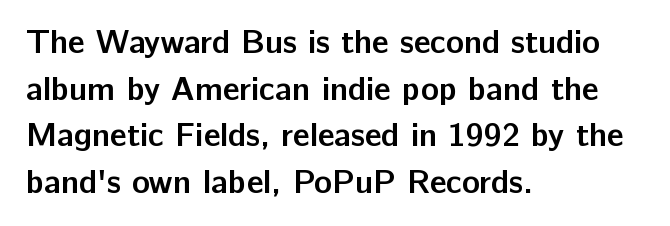
The image shows 33 px semibold sans-serif type, upright; set left-aligned, normal line spacing (1.41x), normal letter spacing, not underlined; low stroke contrast and a medium x-height.
